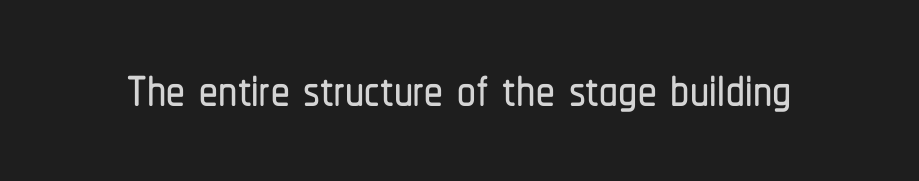
Q: Is the text italic (slanted)? A: No, it is upright.
Q: Is the typeface a serif or a sans-serif typeface? A: Sans-serif.
Q: Is the text underlined? A: No.
Q: Is the spacing between letters normal or unusually wide? A: Normal.
Q: Width (condensed, normal, or wide)? A: Condensed.
Q: Stroke contrast? A: Low.
Q: x-height? A: Medium.
Q: Monospaced? A: No.
